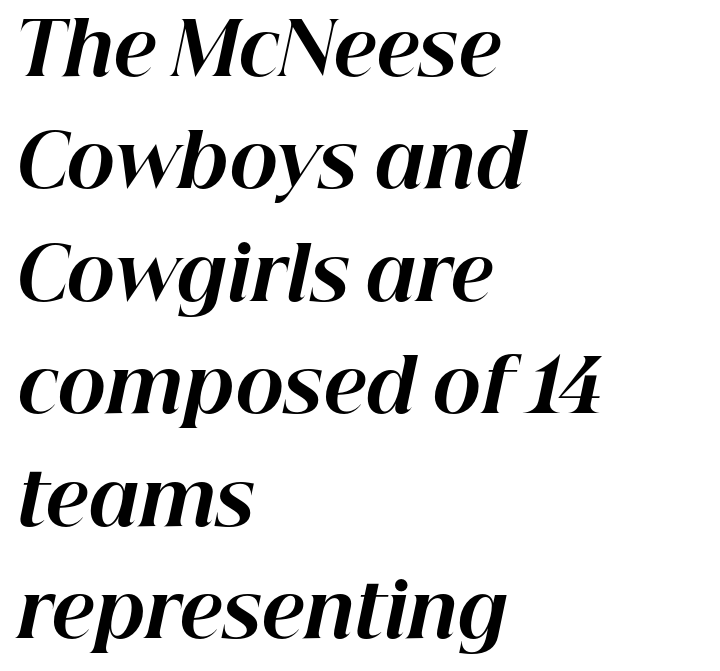
Check under the words: just untouched page. Nothing unusual about the tracking: characters are spaced as the font intends. If you measured baseline to baseline, you'd find a middling distance. It's the slanting kind of type. Visually the block forms a straight wall on the left and a jagged coastline on the right.
